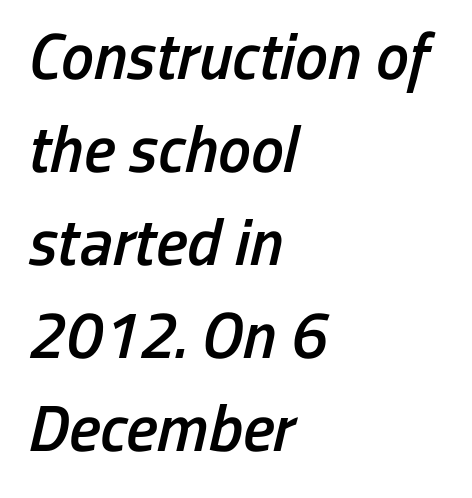
{"italic": "yes", "lean": "right", "slant_degrees": 13, "bold": "semi", "weight": "semibold", "width": "condensed", "stroke_contrast": "low", "x_height": "medium", "monospaced": "no", "underline": "no", "align": "left", "line_spacing": "normal", "line_spacing_ratio": 1.41, "letter_spacing": "normal", "letter_spacing_em": 0.0, "glyph_px": 66}
